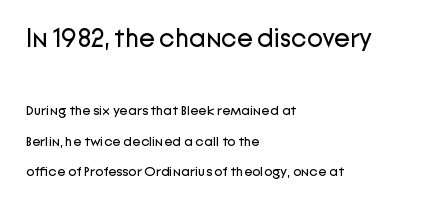
You can tell it's not italic because the verticals are truly vertical. Here the glyphs are tracked normally, forming tight word shapes. This is not heavy type; no bold has been used. Which margin do the lines hug? The left one — the right edge is uneven. The composition opens big and finishes small. Check under the words: just untouched page.
